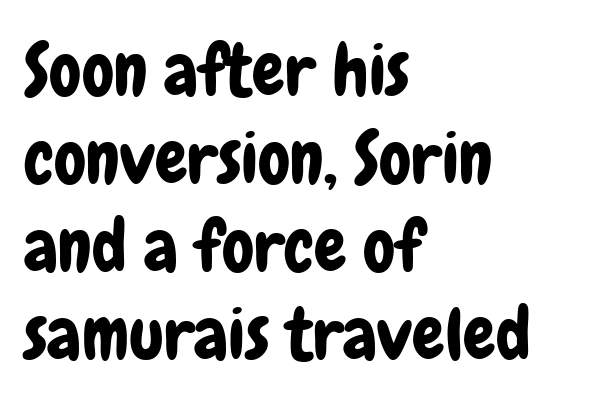
The image shows 72 px condensed sans-serif type, upright; set left-aligned, line spacing 1.22x, normal letter spacing, not underlined; low stroke contrast and a medium x-height.
